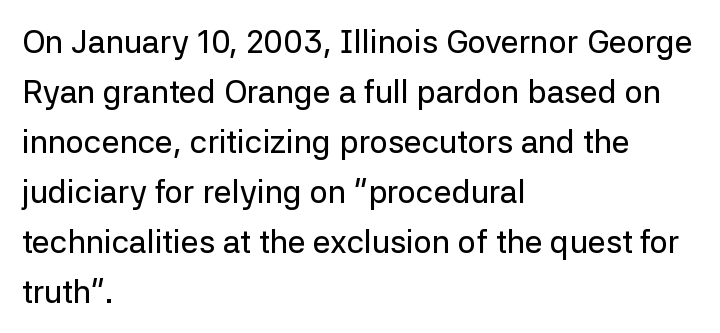
{"serif": "no", "italic": "no", "width": "normal", "stroke_contrast": "low", "x_height": "medium", "monospaced": "no", "underline": "no", "align": "left", "line_spacing": "normal", "line_spacing_ratio": 1.56, "letter_spacing": "normal", "letter_spacing_em": 0.0, "glyph_px": 32}
